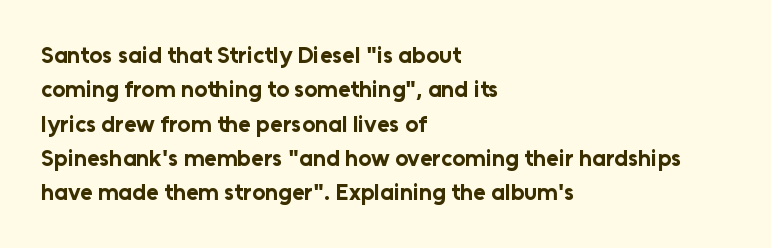
The space directly below the letters is spotless. Interline gaps are of average width in this sample. Ascenders rise straight up at ninety degrees. The rendering anchors every line to the left-hand side. The horizontal fit of the characters is conventional and even. The sample has been set heavy, in full bold.
